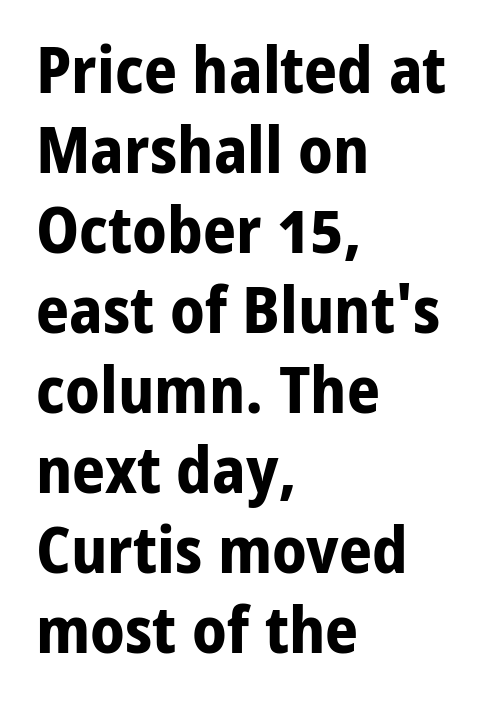
Strong, thick strokes mark this as bold type. Honestly, there is no underline to notice here at all. The gaps between neighbouring characters are ordinary and unremarkable. A classic flush-left, rag-right setting is used for this passage. Here the designer chose a conventional face with non-uniform glyph widths.
